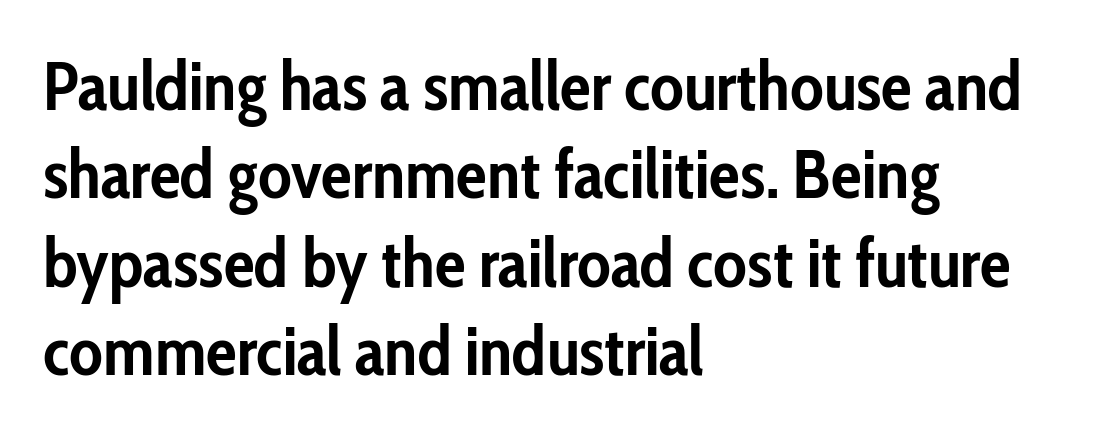
Q: Is the text bold? A: Yes.
Q: Is the text italic (slanted)? A: No, it is upright.
Q: Is the typeface a serif or a sans-serif typeface? A: Sans-serif.
Q: Is the text underlined? A: No.
Q: How is the paragraph aligned? A: Left-aligned.
Q: Is the spacing between letters normal or unusually wide? A: Normal.
Q: Is the spacing between lines tight, normal or loose? A: Normal.
Q: Width (condensed, normal, or wide)? A: Condensed.
Q: Stroke contrast? A: Low.
Q: x-height? A: Medium.
Q: Monospaced? A: No.
